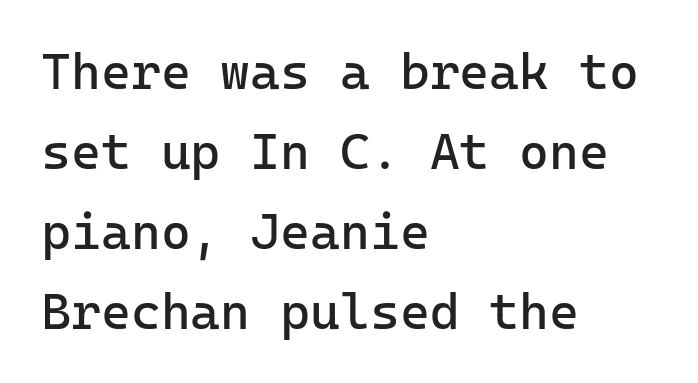
{"serif": "no", "italic": "no", "bold": "no", "weight": "regular", "width": "normal", "stroke_contrast": "low", "x_height": "medium", "monospaced": "yes", "underline": "no", "align": "left", "line_spacing": "normal", "line_spacing_ratio": 1.57, "letter_spacing": "normal", "letter_spacing_em": 0.0, "glyph_px": 51}
